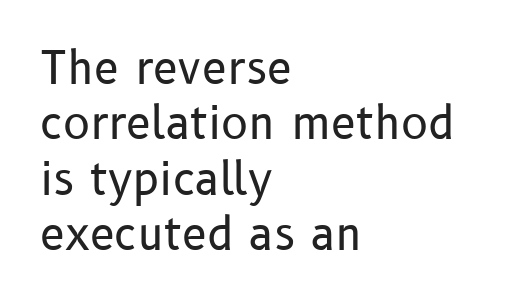
The image shows 45 px regular-weight sans-serif type, upright; set left-aligned, line spacing 1.23x, normal letter spacing, not underlined; low stroke contrast and a medium x-height.
